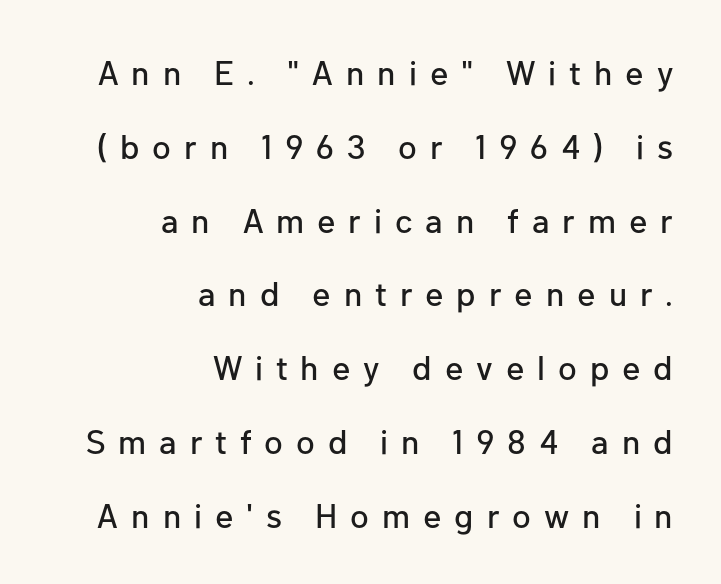
The image shows 34 px sans-serif type, upright; set right-aligned, loose line spacing (2.17x), unusually wide letter spacing (+0.38 em), not underlined; low stroke contrast and a medium x-height.
